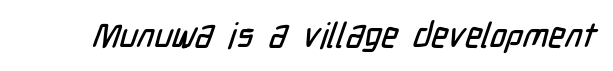
{"serif": "no", "width": "condensed", "stroke_contrast": "low", "x_height": "medium", "monospaced": "no", "underline": "no", "letter_spacing": "normal", "letter_spacing_em": 0.0, "glyph_px": 35}
